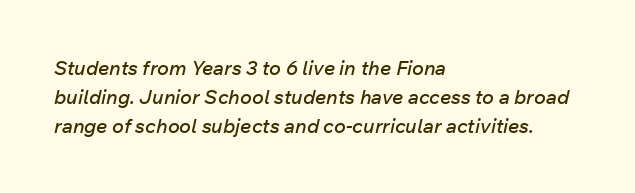
{"italic": "yes", "lean": "right", "slant_degrees": 12, "underline": "no", "align": "left", "line_spacing": "normal", "line_spacing_ratio": 1.45, "letter_spacing": "normal", "letter_spacing_em": 0.0, "glyph_px": 20}
